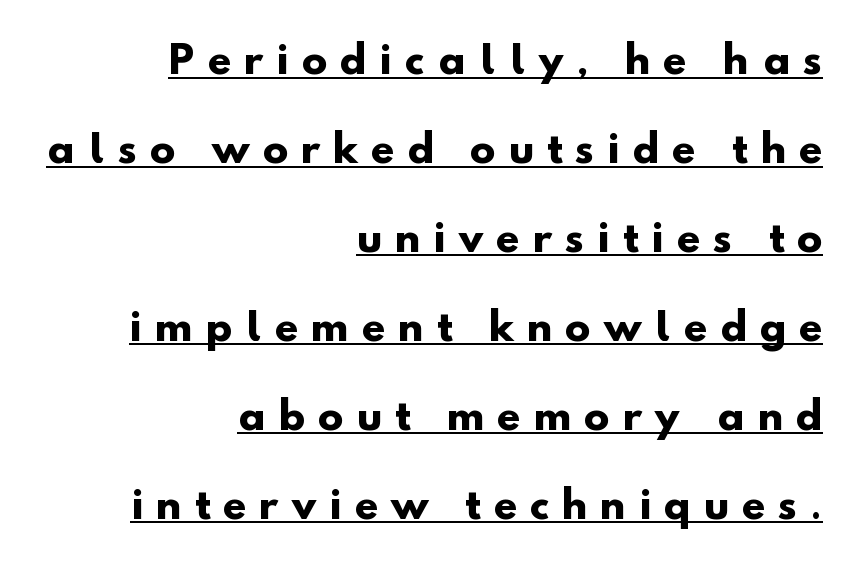
Leading is clearly above the norm, producing a sparse column. This is underlined copy, the kind a proofreader might mark for attention. Each letter keeps its own natural width here, so spacing adapts to shape. To sum up the face: it is a sans, with no serifs. Between one letter and the next there's a generous, obvious gap. Each line ends at the same right margin while the left side varies.
